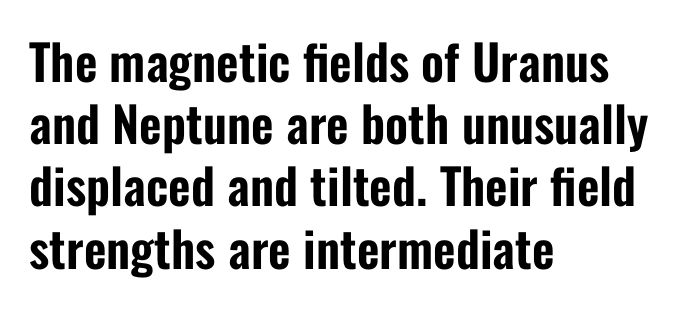
{"serif": "no", "italic": "no", "width": "condensed", "stroke_contrast": "low", "x_height": "medium", "monospaced": "no", "underline": "no", "align": "left", "line_spacing": "normal", "line_spacing_ratio": 1.27, "letter_spacing": "normal", "letter_spacing_em": 0.0, "glyph_px": 49}
